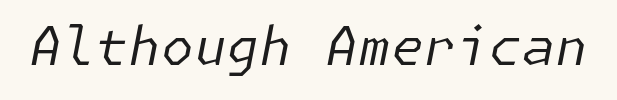
The zone under the glyphs is completely vacant. In terms of letterspacing, this is plain default setting. No extra ink here — the face is not bold. Slanted lettering throughout.
